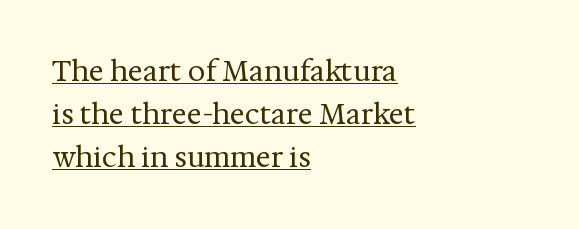
{"serif": "yes", "italic": "no", "bold": "no", "weight": "regular", "width": "normal", "stroke_contrast": "medium", "x_height": "medium", "monospaced": "no", "underline": "yes", "align": "left", "line_spacing": "normal", "line_spacing_ratio": 1.54, "letter_spacing": "normal", "letter_spacing_em": 0.0, "glyph_px": 28}
